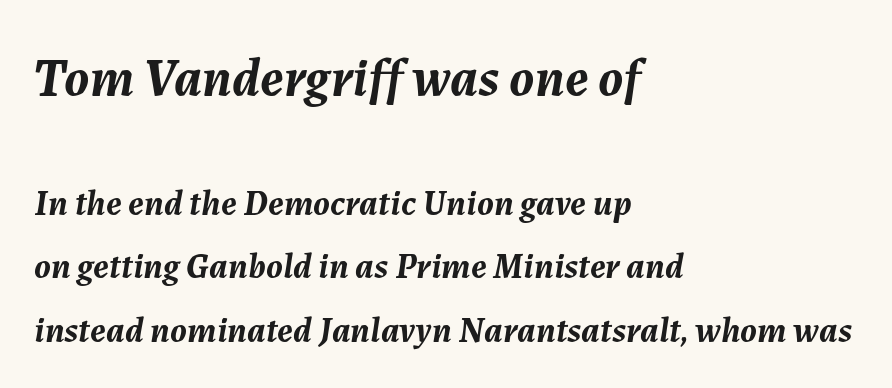
The image shows 54 px semibold type, italic (leaning right); set left-aligned, line spacing 1.77x, normal letter spacing, not underlined; the first (top) block is 1.5x larger; medium stroke contrast and a medium x-height.
